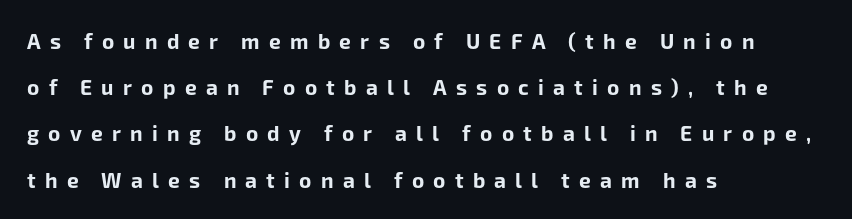
The image shows 21 px bold type, upright; set left-aligned, loose line spacing (2.2x), unusually wide letter spacing (+0.44 em), not underlined.
